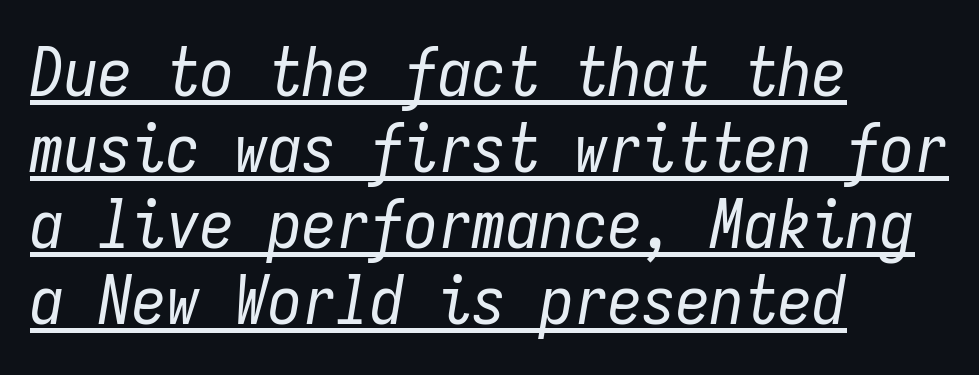
The image shows 68 px regular-weight, condensed type, italic (leaning right), monospaced; set left-aligned, tight line spacing (1.12x), normal letter spacing, underlined; low stroke contrast and a medium x-height.
